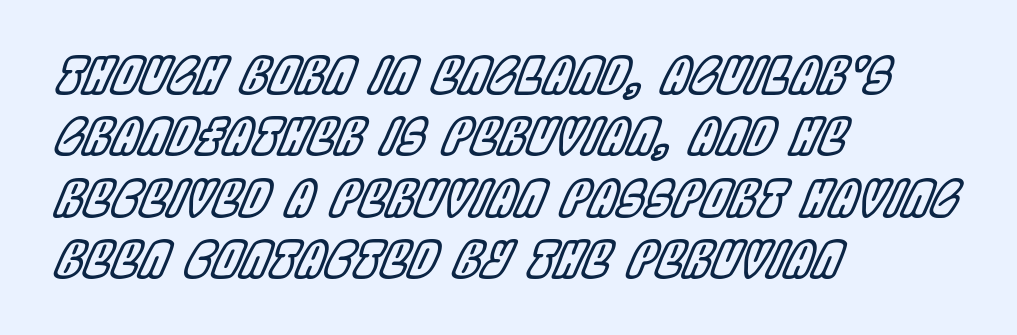
The image shows 50 px condensed type, italic (leaning right); set left-aligned, line spacing 1.23x, normal letter spacing, not underlined; a large x-height.
